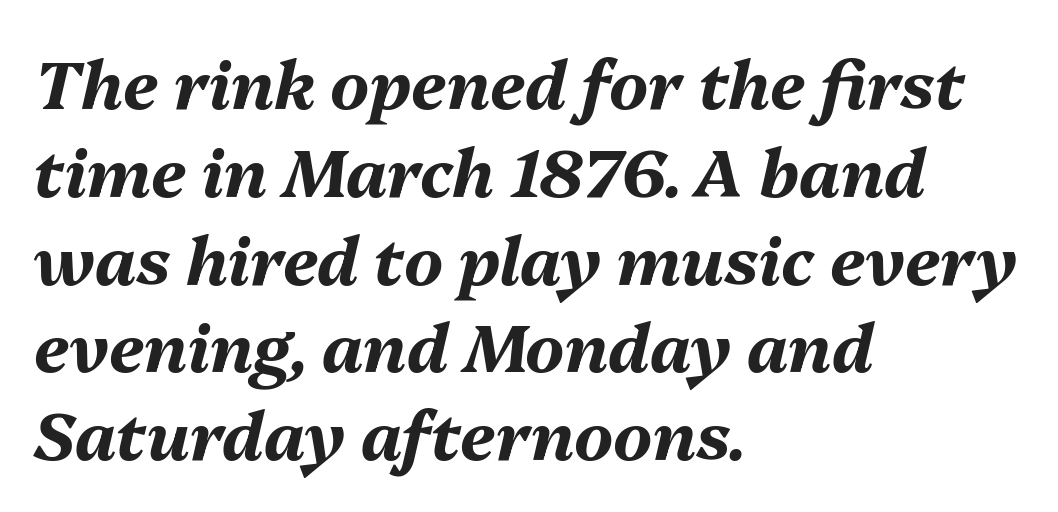
{"italic": "yes", "lean": "right", "slant_degrees": 13, "bold": "yes", "weight": "bold", "width": "normal", "stroke_contrast": "medium", "x_height": "medium", "monospaced": "no", "underline": "no", "align": "left", "line_spacing": "normal", "line_spacing_ratio": 1.33, "letter_spacing": "normal", "letter_spacing_em": 0.0, "glyph_px": 66}
